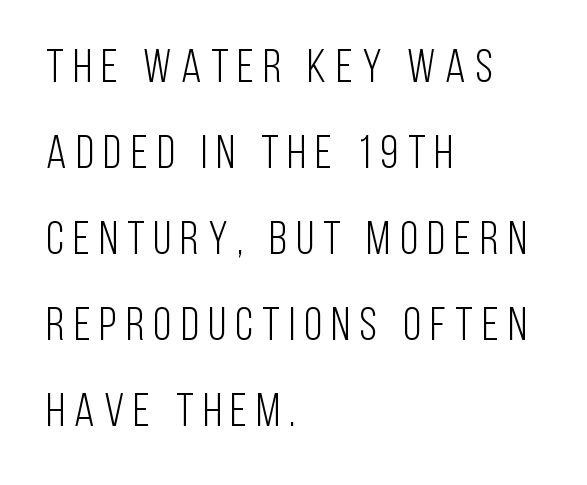
The image shows 47 px light, condensed sans-serif type, upright; set left-aligned, line spacing 1.83x, unusually wide letter spacing (+0.2 em), not underlined; low stroke contrast and a large x-height.
